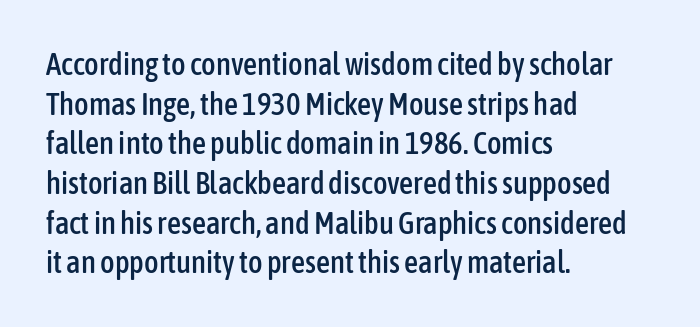
Q: Is the text italic (slanted)? A: No, it is upright.
Q: Is the typeface a serif or a sans-serif typeface? A: Sans-serif.
Q: Is the text underlined? A: No.
Q: How is the paragraph aligned? A: Left-aligned.
Q: Is the spacing between letters normal or unusually wide? A: Normal.
Q: Is the spacing between lines tight, normal or loose? A: Normal.
Q: Width (condensed, normal, or wide)? A: Condensed.
Q: Stroke contrast? A: Low.
Q: x-height? A: Medium.
Q: Monospaced? A: No.
